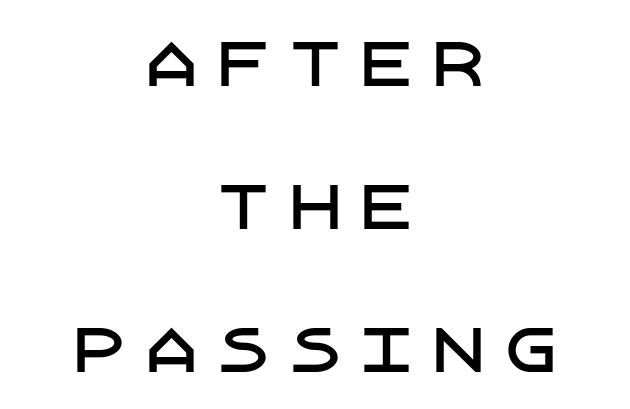
{"serif": "no", "italic": "no", "width": "normal", "stroke_contrast": "low", "x_height": "large", "underline": "no", "align": "center", "line_spacing": "loose", "line_spacing_ratio": 2.42, "letter_spacing": "wide", "letter_spacing_em": 0.22, "glyph_px": 59}
